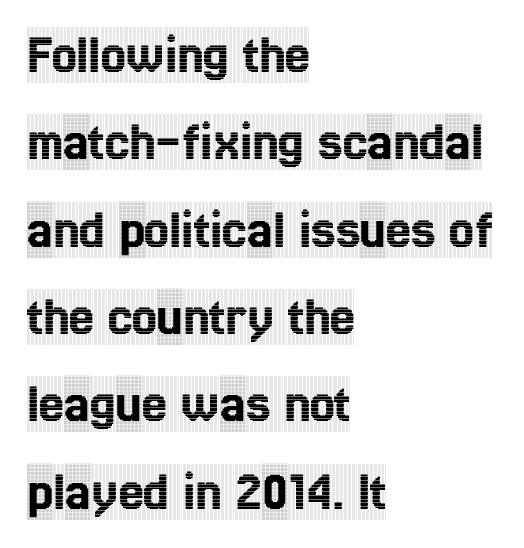
Note: serifs present on the glyphs. How would I describe the line gaps? Plain and ordinary. The gap between lines stays unmarked. Does the copy run flush right? No — it runs flush left.
